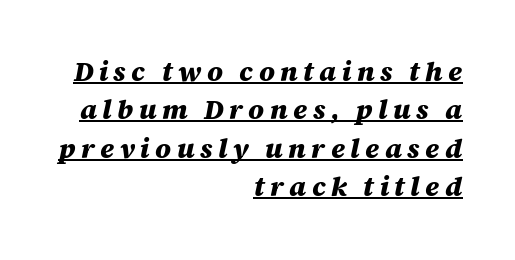
Layout note: lines flush right. Is there much room between lines? A standard amount, neither cramped nor airy. Emphasis is given by a line drawn under the lettering. Looking at the ascenders, they clearly lean. These words are printed bold, with thick strokes throughout.
